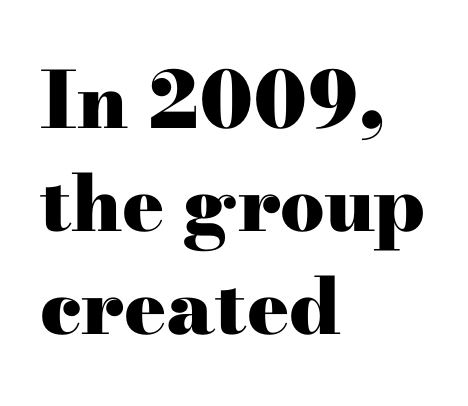
In terms of letterspacing, this is plain default setting. Beneath every word, the page is bare. This is serif lettering, the kind often seen in printed books. Reading down the column, the eye jumps a familiar distance to each next line.
